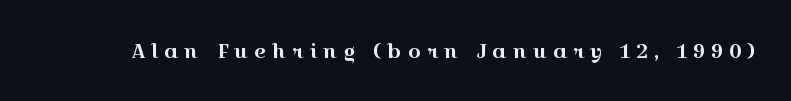
{"italic": "no", "underline": "no", "letter_spacing": "wide", "letter_spacing_em": 0.3, "glyph_px": 20}
